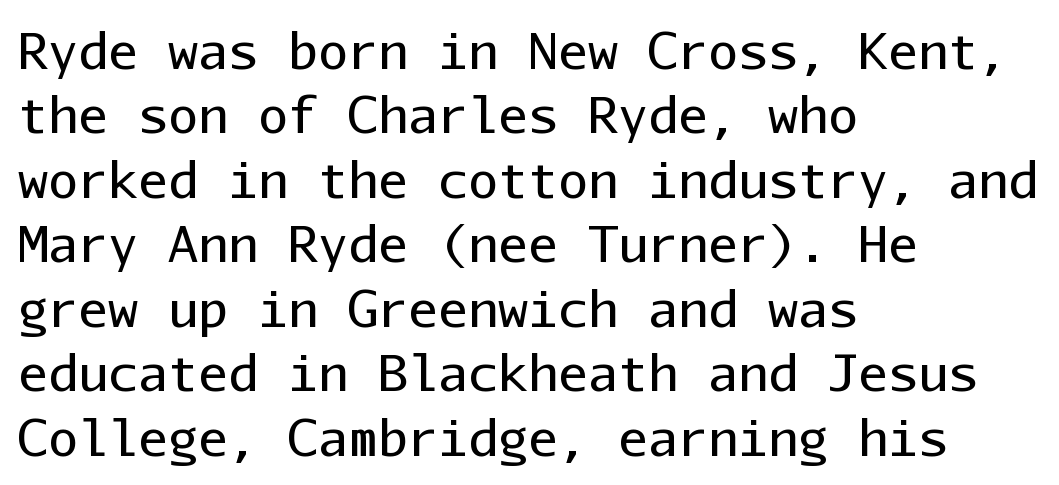
The image shows 50 px regular-weight sans-serif type, upright, monospaced; set left-aligned, normal line spacing (1.29x), normal letter spacing, not underlined; low stroke contrast and a medium x-height.
